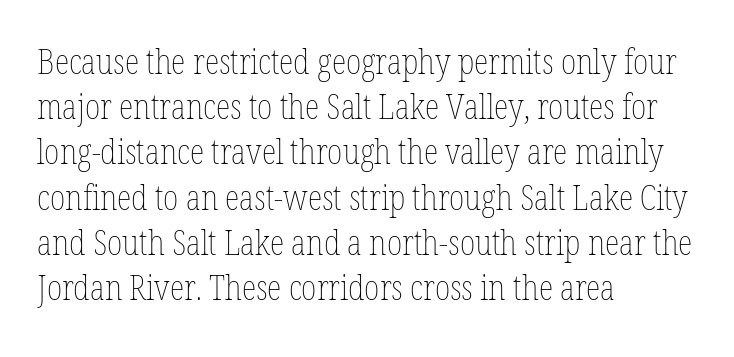
Q: Is the text bold? A: No.
Q: Is the text italic (slanted)? A: No, it is upright.
Q: Is the text underlined? A: No.
Q: How is the paragraph aligned? A: Left-aligned.
Q: Is the spacing between letters normal or unusually wide? A: Normal.
Q: Is the spacing between lines tight, normal or loose? A: Normal.
Q: Width (condensed, normal, or wide)? A: Condensed.
Q: Stroke contrast? A: Low.
Q: x-height? A: Medium.
Q: Monospaced? A: No.
